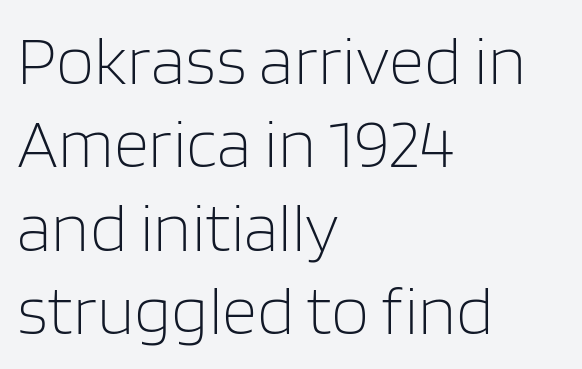
The image shows 69 px light sans-serif type, upright; set left-aligned, line spacing 1.21x, normal letter spacing, not underlined; low stroke contrast and a large x-height.
